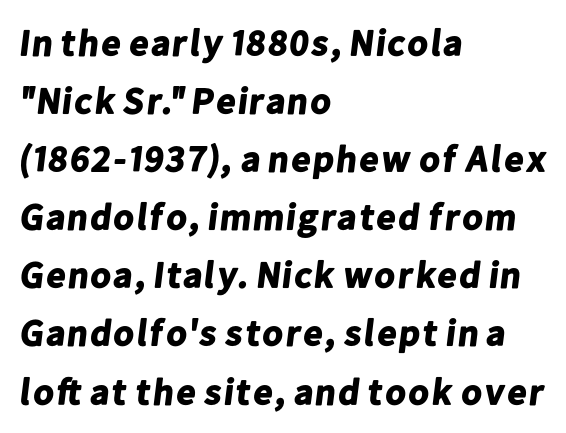
The image shows 37 px bold sans-serif type; set left-aligned, normal line spacing (1.57x), normal letter spacing, not underlined; low stroke contrast and a medium x-height.
